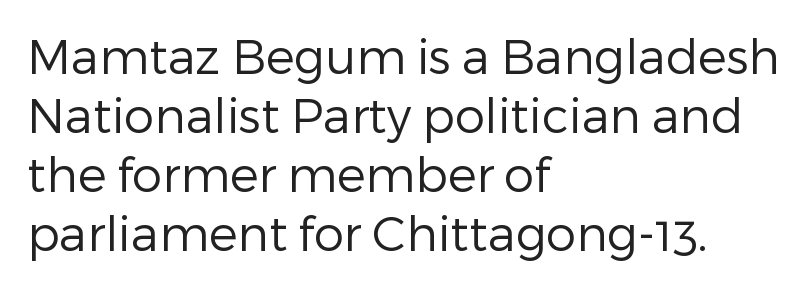
Every row of glyphs begins at an identical x-position on the left. The glyphs are unaccompanied by any horizontal stroke below them. Nope, no serifs anywhere on these letters. This sample has the flowing, uneven cadence of proportional lettering.
